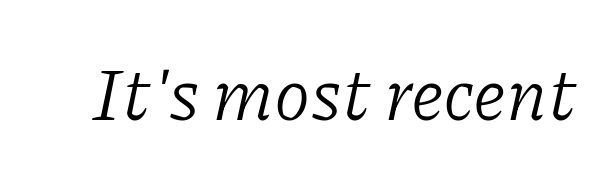
Q: Is the text bold? A: No.
Q: Is the text italic (slanted)? A: Yes, it leans right by about 11 degrees.
Q: Is the typeface a serif or a sans-serif typeface? A: Serif.
Q: Is the text underlined? A: No.
Q: Is the spacing between letters normal or unusually wide? A: Normal.
Q: Width (condensed, normal, or wide)? A: Normal.
Q: Stroke contrast? A: Low.
Q: x-height? A: Medium.
Q: Monospaced? A: No.
